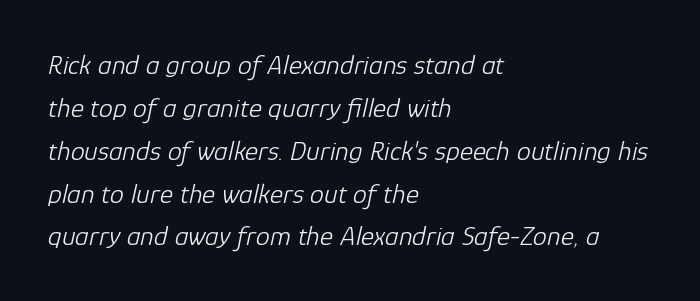
The image shows 28 px light type, italic (leaning right); set left-aligned, normal line spacing (1.53x), normal letter spacing, not underlined; low stroke contrast and a medium x-height.
